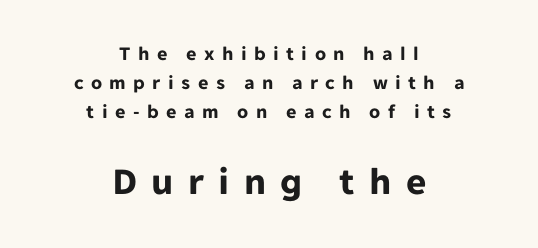
Q: Is the text bold? A: Yes.
Q: Is the text italic (slanted)? A: No, it is upright.
Q: Is the typeface a serif or a sans-serif typeface? A: Sans-serif.
Q: Is the text underlined? A: No.
Q: How is the paragraph aligned? A: Centered.
Q: Is the spacing between letters normal or unusually wide? A: Unusually wide.
Q: Is the spacing between lines tight, normal or loose? A: Normal.
Q: Which block of text is set in a larger size, the first (top) or the second (bottom)? A: The second (bottom) one.
Q: Width (condensed, normal, or wide)? A: Normal.
Q: Stroke contrast? A: Low.
Q: x-height? A: Medium.
Q: Monospaced? A: No.
